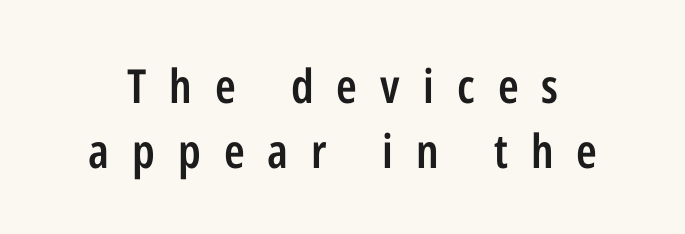
Q: Is the text bold? A: Semi-bold.
Q: Is the text italic (slanted)? A: No, it is upright.
Q: Is the typeface a serif or a sans-serif typeface? A: Sans-serif.
Q: Is the text underlined? A: No.
Q: Is the spacing between letters normal or unusually wide? A: Unusually wide.
Q: Is the spacing between lines tight, normal or loose? A: Normal.
Q: Width (condensed, normal, or wide)? A: Condensed.
Q: Stroke contrast? A: Low.
Q: x-height? A: Medium.
Q: Monospaced? A: No.
